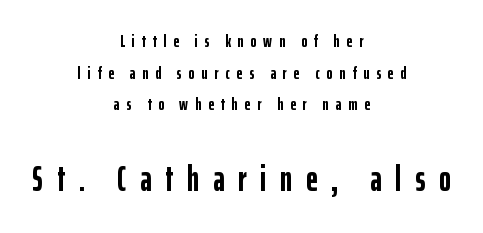
{"serif": "no", "italic": "no", "bold": "yes", "weight": "semibold", "width": "condensed", "stroke_contrast": "low", "x_height": "medium", "monospaced": "no", "underline": "no", "align": "center", "line_spacing_ratio": 1.76, "letter_spacing": "wide", "letter_spacing_em": 0.38, "larger_block": "second", "size_ratio": 2.0, "glyph_px": 36}
